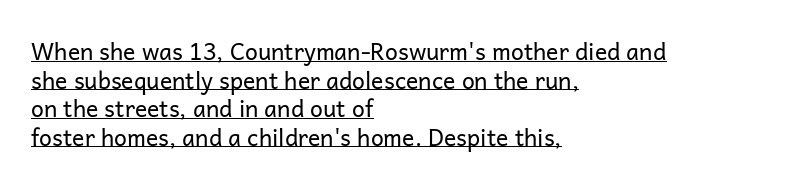
The image shows 23 px text type, upright; set left-aligned, line spacing 1.24x, normal letter spacing, underlined.
